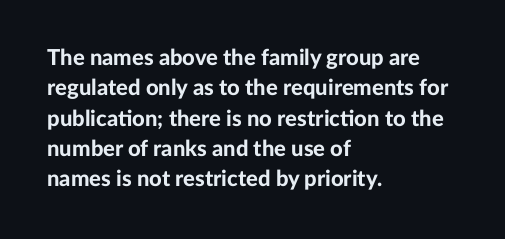
{"italic": "no", "bold": "yes", "underline": "no", "align": "left", "line_spacing": "normal", "line_spacing_ratio": 1.38, "letter_spacing": "normal", "letter_spacing_em": 0.0, "glyph_px": 22}
